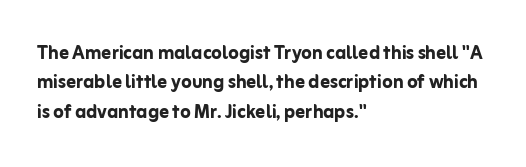
Check the space under the baseline: it is left empty. Words appear dense and cohesive because spacing is normal. Summary of weight: heavy, a full bold. Caption: multi-line text, flush left, ragged right.
